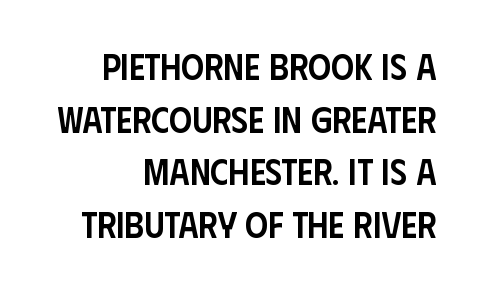
Q: Is the text bold? A: Semi-bold.
Q: Is the text italic (slanted)? A: No, it is upright.
Q: Is the typeface a serif or a sans-serif typeface? A: Sans-serif.
Q: Is the text underlined? A: No.
Q: How is the paragraph aligned? A: Right-aligned.
Q: Is the spacing between letters normal or unusually wide? A: Normal.
Q: Is the spacing between lines tight, normal or loose? A: Normal.
Q: Width (condensed, normal, or wide)? A: Condensed.
Q: Stroke contrast? A: Low.
Q: x-height? A: Large.
Q: Monospaced? A: No.
